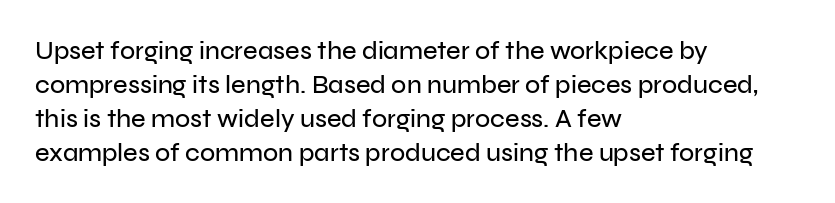
These lines were composed using upright roman letters. Line beginnings align vertically; line endings do not. Quick note: underline off. Nobody touched the tracking dial on this one. Leading matches the norm, producing a regular column.
